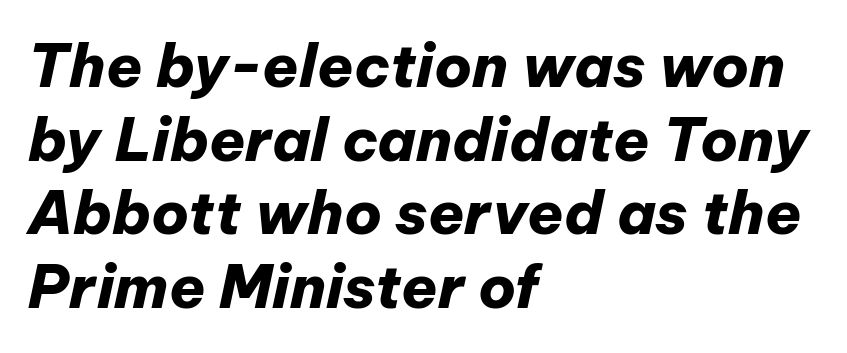
The image shows 59 px heavy type, italic (leaning right); set left-aligned, normal line spacing (1.25x), normal letter spacing, not underlined; low stroke contrast and a medium x-height.
